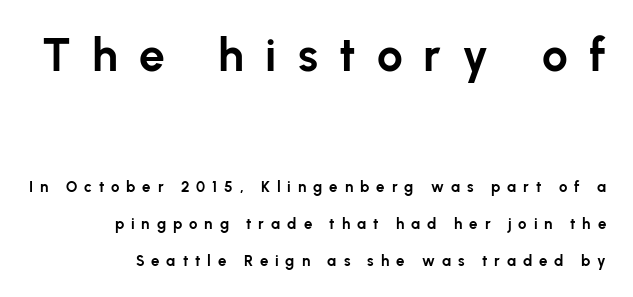
The image shows 46 px bold sans-serif type, upright; set right-aligned, loose line spacing (2.46x), unusually wide letter spacing (+0.46 em), not underlined; the first (top) block is 3.07x larger; low stroke contrast and a medium x-height.
